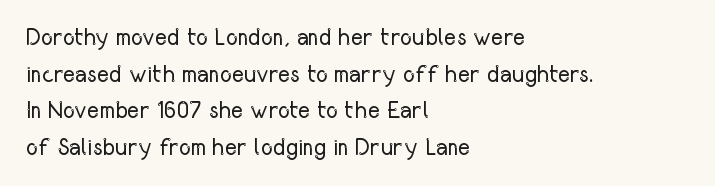
Q: Is the text bold? A: No.
Q: Is the text italic (slanted)? A: No, it is upright.
Q: Is the text underlined? A: No.
Q: How is the paragraph aligned? A: Left-aligned.
Q: Is the spacing between letters normal or unusually wide? A: Normal.
Q: Is the spacing between lines tight, normal or loose? A: Normal.
